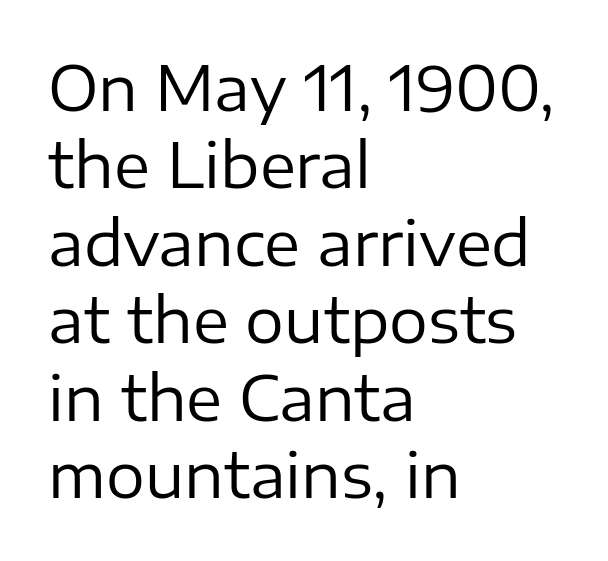
The image shows 61 px regular-weight sans-serif type, upright; set left-aligned, normal line spacing (1.27x), normal letter spacing, not underlined; low stroke contrast and a medium x-height.
